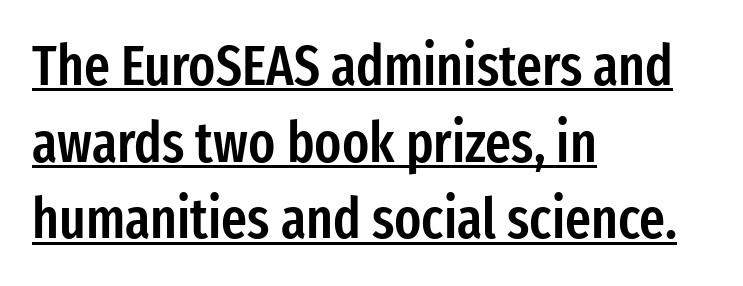
Short and long lines alike share a common starting point at left. Serifs: no, the terminals of the letterforms are clean. Note the varied advance widths — an 'i' is clearly narrower than an 'm'. The type sits square on the baseline with zero lean. There is no visible air inserted between adjacent glyphs. How heavy is the stroke? Medium-heavy — a semibold, shy of bold.
